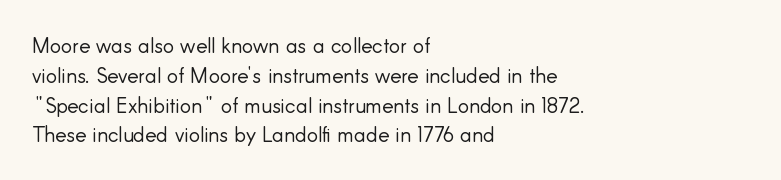
Q: Is the text bold? A: No.
Q: Is the text italic (slanted)? A: No, it is upright.
Q: Is the text underlined? A: No.
Q: How is the paragraph aligned? A: Left-aligned.
Q: Is the spacing between letters normal or unusually wide? A: Normal.
Q: Is the spacing between lines tight, normal or loose? A: Normal.
